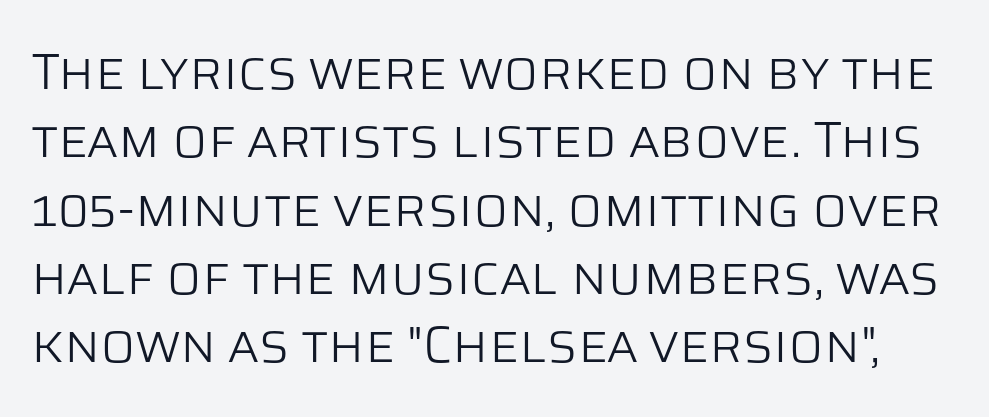
Nobody drew a line under any word here. Leading matches the norm, producing a regular column. Classification — sans serif. The letters advance in unequal steps, a hallmark of proportional type.
